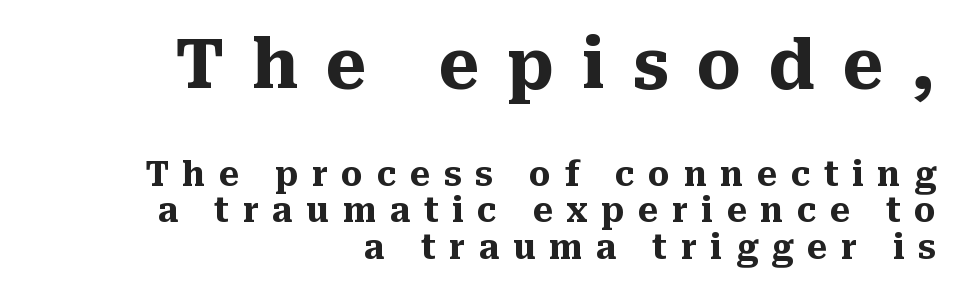
Q: Is the text bold? A: Yes.
Q: Is the text italic (slanted)? A: No, it is upright.
Q: Is the typeface a serif or a sans-serif typeface? A: Serif.
Q: Is the text underlined? A: No.
Q: How is the paragraph aligned? A: Right-aligned.
Q: Is the spacing between letters normal or unusually wide? A: Unusually wide.
Q: Is the spacing between lines tight, normal or loose? A: Tight.
Q: Which block of text is set in a larger size, the first (top) or the second (bottom)? A: The first (top) one.
Q: Width (condensed, normal, or wide)? A: Normal.
Q: Stroke contrast? A: Medium.
Q: x-height? A: Medium.
Q: Monospaced? A: No.
